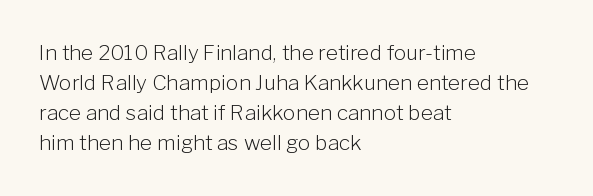
The image shows 21 px text type, upright; set left-aligned, normal line spacing (1.43x), normal letter spacing, not underlined.
